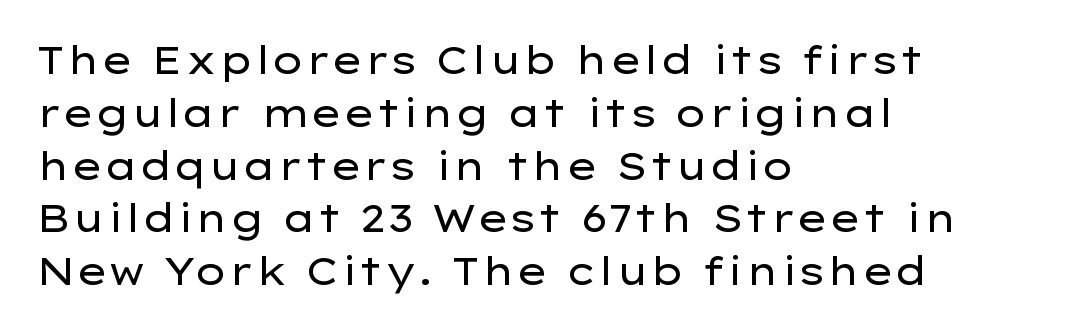
Q: Is the text bold? A: No.
Q: Is the text italic (slanted)? A: No, it is upright.
Q: Is the typeface a serif or a sans-serif typeface? A: Sans-serif.
Q: Is the text underlined? A: No.
Q: How is the paragraph aligned? A: Left-aligned.
Q: Is the spacing between letters normal or unusually wide? A: Normal.
Q: Is the spacing between lines tight, normal or loose? A: Normal.
Q: Width (condensed, normal, or wide)? A: Wide.
Q: Stroke contrast? A: Low.
Q: x-height? A: Medium.
Q: Monospaced? A: No.
